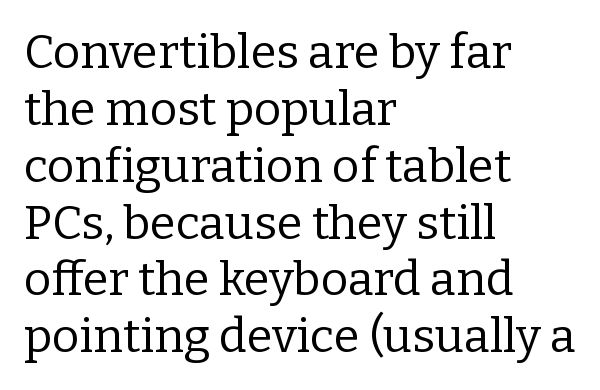
Q: Is the text bold? A: No.
Q: Is the text italic (slanted)? A: No, it is upright.
Q: Is the typeface a serif or a sans-serif typeface? A: Serif.
Q: Is the text underlined? A: No.
Q: How is the paragraph aligned? A: Left-aligned.
Q: Is the spacing between letters normal or unusually wide? A: Normal.
Q: Width (condensed, normal, or wide)? A: Normal.
Q: Stroke contrast? A: Low.
Q: x-height? A: Medium.
Q: Monospaced? A: No.
